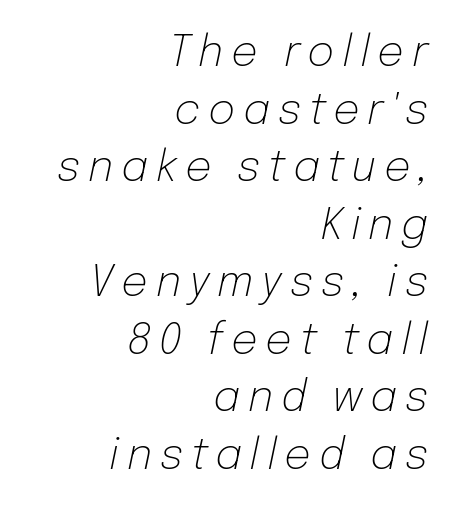
If you drew a ruler down the right edge, every line would touch it. Type without underlining. Is this a fixed-width face? No — the glyphs have proportional, varying widths. Italic: yes, the glyphs are oblique. No extra ink here — the face is not bold.
